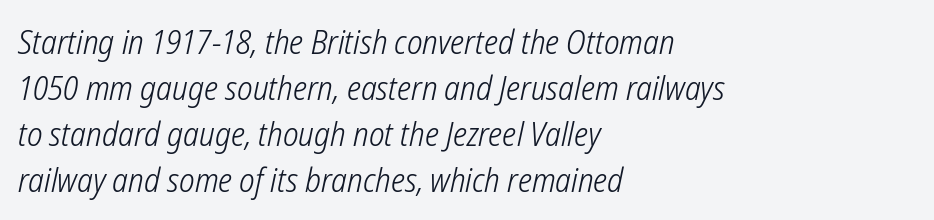
Q: Is the text bold? A: No.
Q: Is the typeface a serif or a sans-serif typeface? A: Sans-serif.
Q: Is the text underlined? A: No.
Q: How is the paragraph aligned? A: Left-aligned.
Q: Is the spacing between letters normal or unusually wide? A: Normal.
Q: Is the spacing between lines tight, normal or loose? A: Normal.
Q: Width (condensed, normal, or wide)? A: Condensed.
Q: Stroke contrast? A: Low.
Q: x-height? A: Medium.
Q: Monospaced? A: No.
